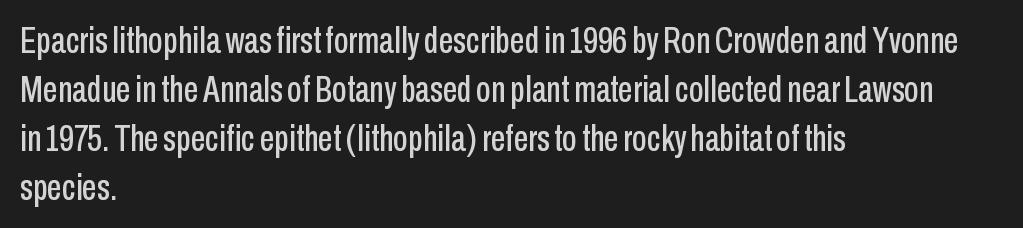
The image shows 37 px condensed sans-serif type, upright; set left-aligned, normal line spacing (1.32x), normal letter spacing, not underlined; low stroke contrast and a medium x-height.
